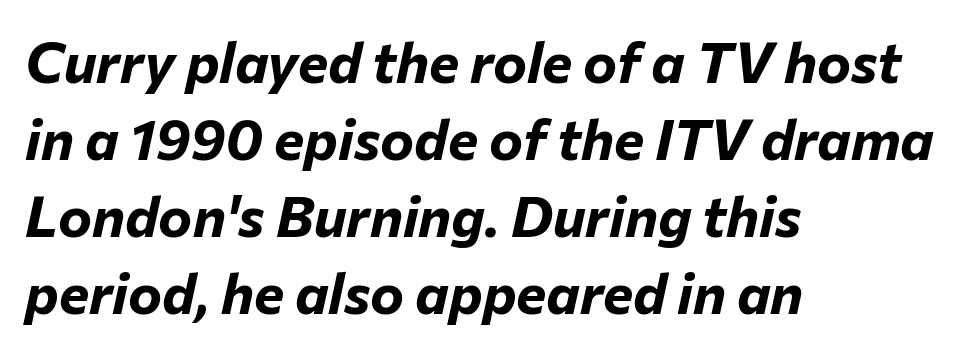
{"italic": "yes", "lean": "right", "slant_degrees": 12, "bold": "yes", "weight": "bold", "width": "normal", "stroke_contrast": "low", "x_height": "medium", "monospaced": "no", "underline": "no", "align": "left", "line_spacing": "normal", "line_spacing_ratio": 1.35, "letter_spacing": "normal", "letter_spacing_em": 0.0, "glyph_px": 57}
